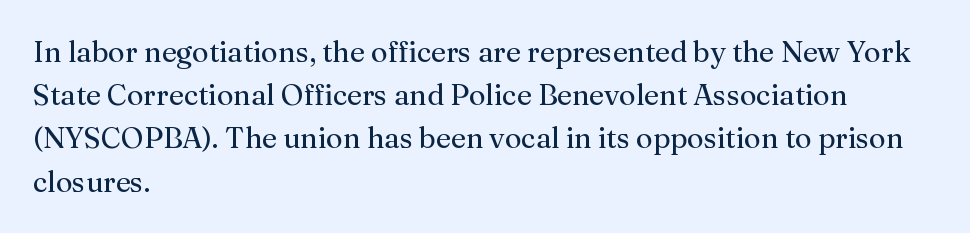
How are the letters spaced? Ordinarily, with no added tracking. The foot of each line stays bare and open. Yep, those are serifs on the letters. Think of a printed novel: that variable character pitch is what you see here.
